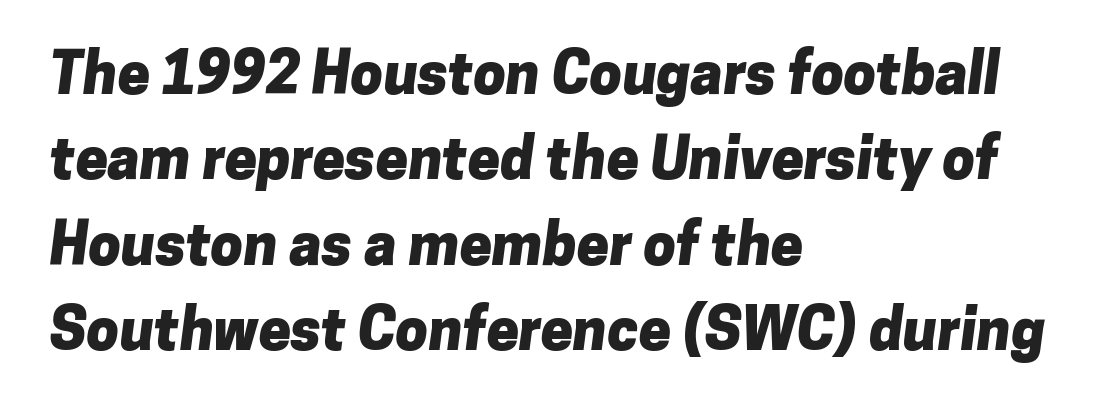
The image shows 58 px heavy sans-serif type; set left-aligned, normal line spacing (1.47x), normal letter spacing, not underlined; low stroke contrast and a medium x-height.
